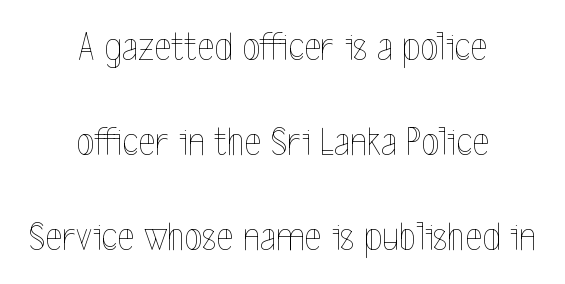
Q: Is the text bold? A: No.
Q: Is the text italic (slanted)? A: No, it is upright.
Q: Is the text underlined? A: No.
Q: How is the paragraph aligned? A: Centered.
Q: Is the spacing between letters normal or unusually wide? A: Normal.
Q: Is the spacing between lines tight, normal or loose? A: Loose.
Q: Width (condensed, normal, or wide)? A: Condensed.
Q: x-height? A: Medium.
Q: Monospaced? A: No.
